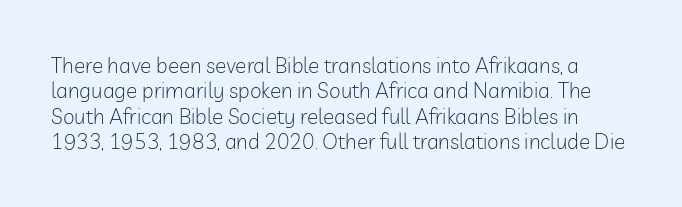
The image shows 21 px text type, upright; set line spacing 1.21x, normal letter spacing, not underlined.
